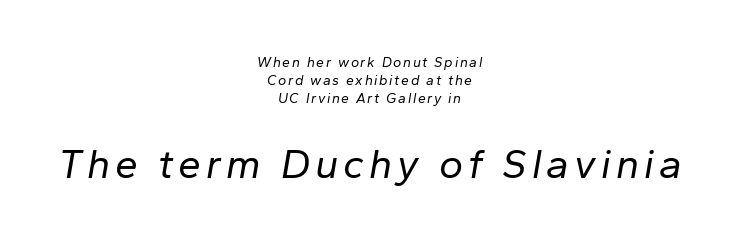
Q: Is the text bold? A: No.
Q: Is the text italic (slanted)? A: Yes, it leans right by about 10 degrees.
Q: Is the text underlined? A: No.
Q: How is the paragraph aligned? A: Centered.
Q: Is the spacing between lines tight, normal or loose? A: Normal.
Q: Which block of text is set in a larger size, the first (top) or the second (bottom)? A: The second (bottom) one.
Q: Width (condensed, normal, or wide)? A: Normal.
Q: Stroke contrast? A: Low.
Q: x-height? A: Medium.
Q: Monospaced? A: No.
